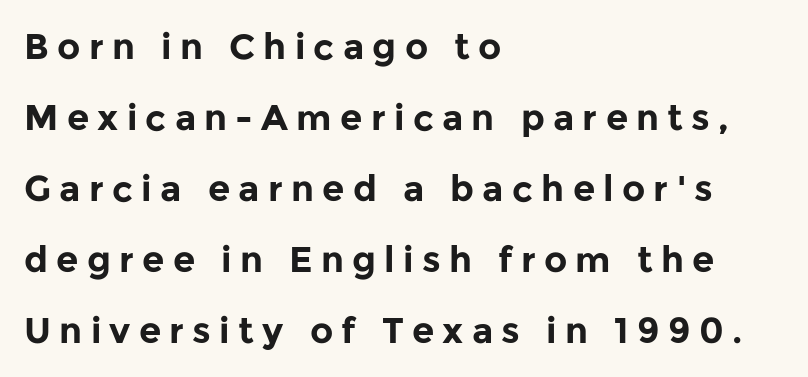
Letter spacing: wide. Short and long lines alike share a common starting point at left. If you drew a line through each stem, it would be perfectly vertical. This rendering features lettering with no underline. The font is running at its bold setting. Quick note: interline space is abundant.
